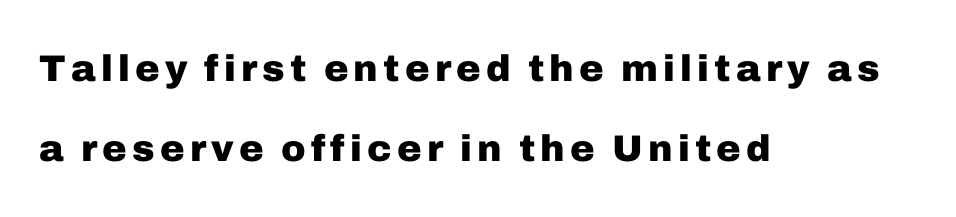
The image shows 37 px heavy sans-serif type, upright; set left-aligned, loose line spacing (2.17x), not underlined; low stroke contrast and a medium x-height.
